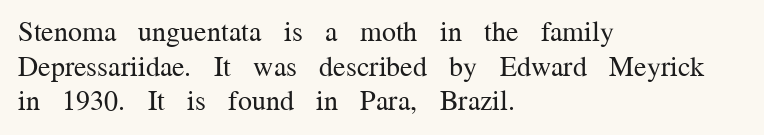
Do the letters lean? They stand straight. The tracking reads as untouched default to a designer's eye. A typesetter would label this face a serif. The passage shown is typed in a proportional face where columns would drift. A clean baseline with only descenders dipping below it. A classic flush-left, rag-right setting is used for this passage.
